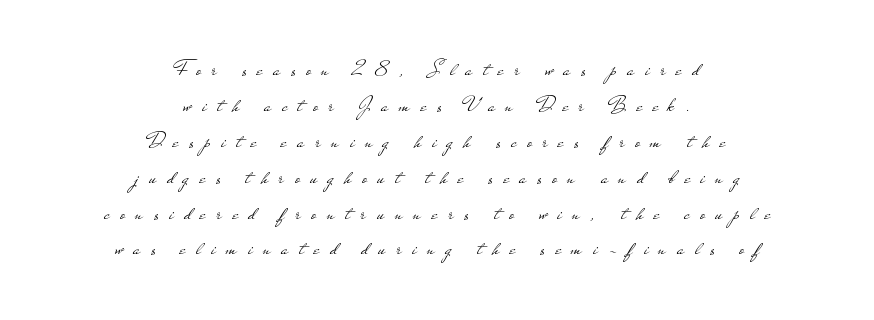
Q: Is the text bold? A: No.
Q: Is the text italic (slanted)? A: Yes.
Q: Is the text underlined? A: No.
Q: How is the paragraph aligned? A: Centered.
Q: Is the spacing between letters normal or unusually wide? A: Unusually wide.
Q: Is the spacing between lines tight, normal or loose? A: Normal.
